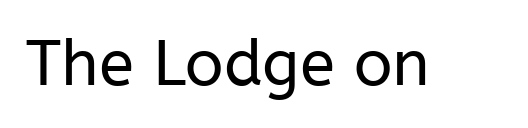
Q: Is the text bold? A: No.
Q: Is the text italic (slanted)? A: No, it is upright.
Q: Is the typeface a serif or a sans-serif typeface? A: Sans-serif.
Q: Is the text underlined? A: No.
Q: Is the spacing between letters normal or unusually wide? A: Normal.
Q: Width (condensed, normal, or wide)? A: Normal.
Q: Stroke contrast? A: Low.
Q: x-height? A: Medium.
Q: Monospaced? A: No.
